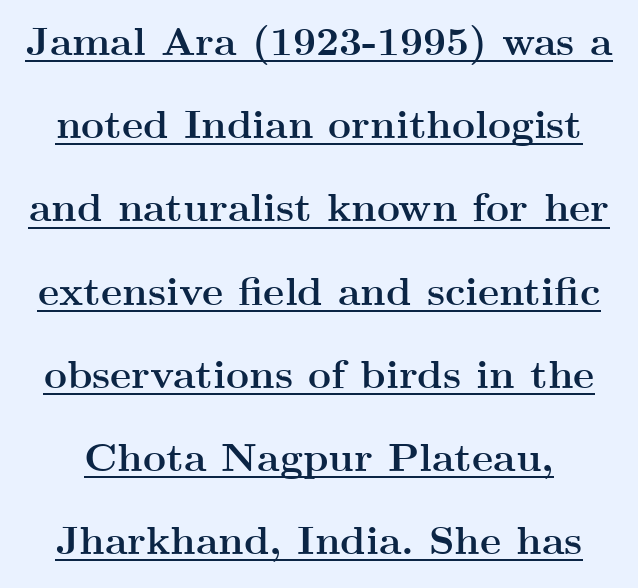
Q: Is the text bold? A: Yes.
Q: Is the text italic (slanted)? A: No, it is upright.
Q: Is the typeface a serif or a sans-serif typeface? A: Serif.
Q: Is the text underlined? A: Yes.
Q: Is the spacing between letters normal or unusually wide? A: Normal.
Q: Is the spacing between lines tight, normal or loose? A: Loose.
Q: Width (condensed, normal, or wide)? A: Wide.
Q: Stroke contrast? A: Medium.
Q: x-height? A: Small.
Q: Monospaced? A: No.
